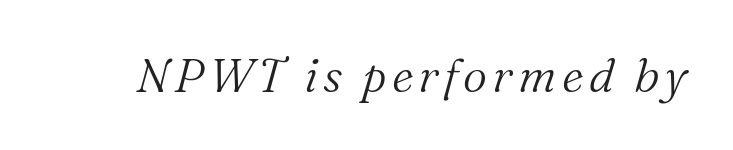
Q: Is the text bold? A: No.
Q: Is the text italic (slanted)? A: Yes, it leans right by about 16 degrees.
Q: Is the typeface a serif or a sans-serif typeface? A: Serif.
Q: Is the text underlined? A: No.
Q: Width (condensed, normal, or wide)? A: Normal.
Q: Stroke contrast? A: Medium.
Q: x-height? A: Medium.
Q: Monospaced? A: No.
